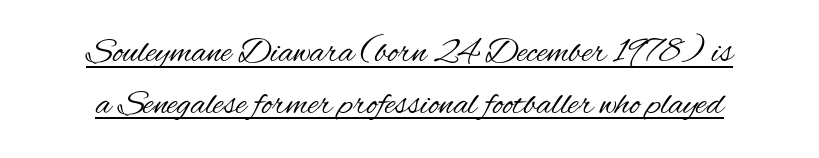
The letterforms sit shoulder to shoulder at normal distance. Honestly, the underline is the first thing you notice here. What's the leading like? Ordinary, nothing unusual. In terms of letterform style, serifs are entirely absent. A typesetter would call this proportional, since set widths differ per character.
